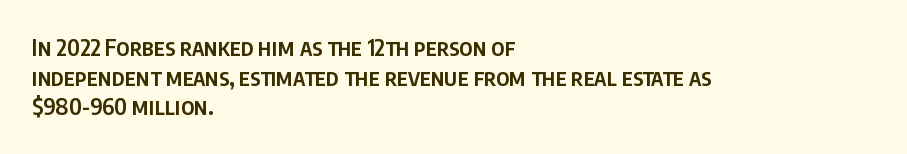
Q: Is the text bold? A: Semi-bold.
Q: Is the text italic (slanted)? A: No, it is upright.
Q: Is the text underlined? A: No.
Q: How is the paragraph aligned? A: Left-aligned.
Q: Is the spacing between letters normal or unusually wide? A: Normal.
Q: Is the spacing between lines tight, normal or loose? A: Normal.
